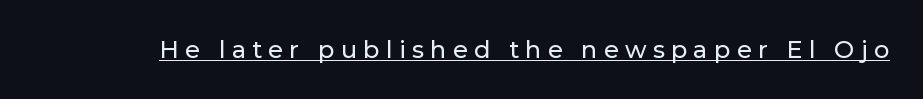
{"italic": "no", "underline": "yes", "letter_spacing": "wide", "letter_spacing_em": 0.26, "glyph_px": 24}
